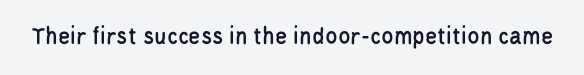
Q: Is the text italic (slanted)? A: No, it is upright.
Q: Is the text underlined? A: No.
Q: Is the spacing between letters normal or unusually wide? A: Normal.
